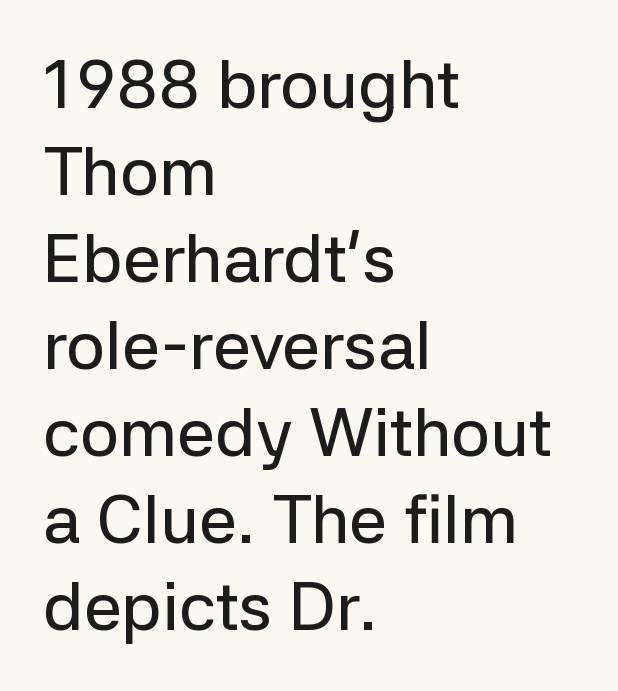
{"serif": "no", "italic": "no", "width": "normal", "stroke_contrast": "low", "x_height": "medium", "monospaced": "no", "underline": "no", "align": "left", "line_spacing": "normal", "line_spacing_ratio": 1.28, "letter_spacing": "normal", "letter_spacing_em": 0.0, "glyph_px": 68}
